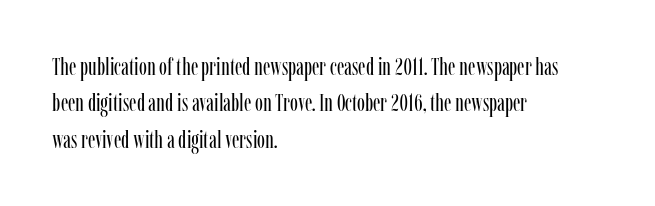
The foot of each line stays bare and open. These lines stack with their left ends in a neat column. Italic: no, the glyphs are upright roman. These lines sit exactly where default settings would place them.
